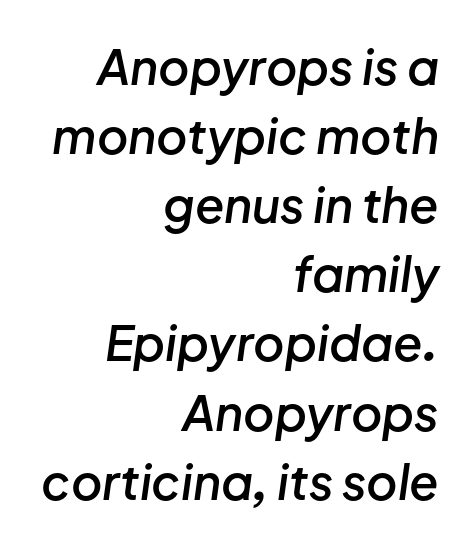
The image shows 48 px semibold type, italic (leaning right); set right-aligned, normal line spacing (1.44x), normal letter spacing, not underlined; low stroke contrast and a medium x-height.
